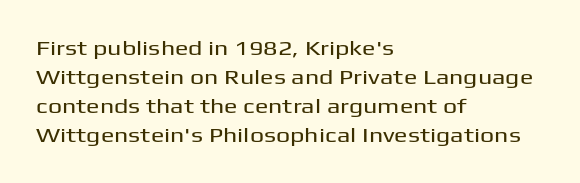
The image shows 20 px text type, upright; set left-aligned, normal line spacing (1.45x), normal letter spacing, not underlined.
